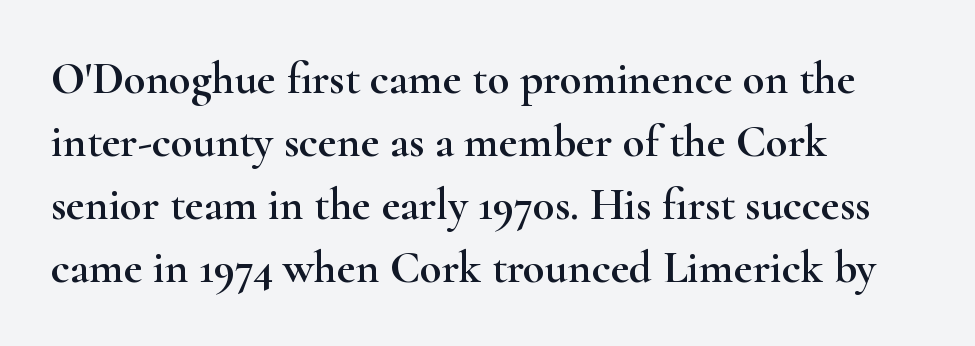
A normal amount of white space separates one row of letters from the next. Observe the serifs anchoring each vertical stroke in this sample. Typeset ragged right — the left edge is the straight one. Upright lettering throughout. Check under the words: just untouched page.
